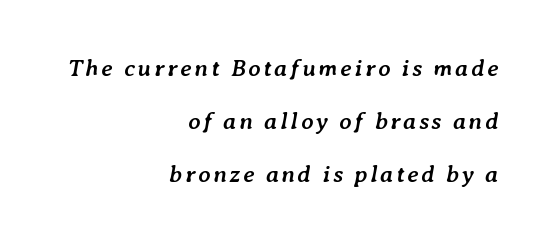
{"italic": "yes", "lean": "right", "slant_degrees": 7, "bold": "yes", "underline": "no", "align": "right", "line_spacing": "loose", "line_spacing_ratio": 2.2, "glyph_px": 24}
